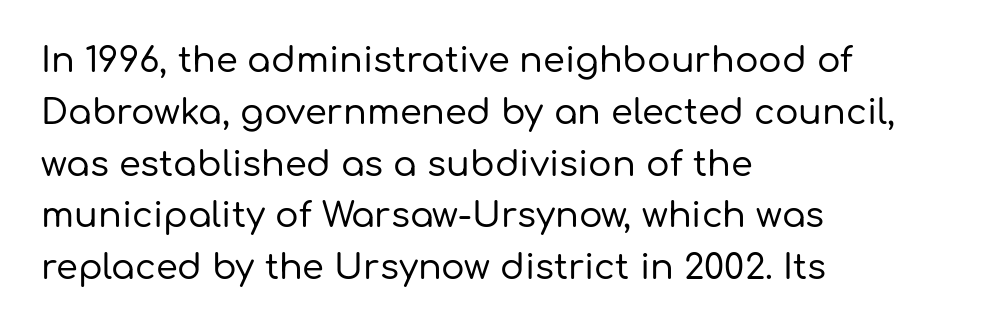
Q: Is the text italic (slanted)? A: No, it is upright.
Q: Is the typeface a serif or a sans-serif typeface? A: Sans-serif.
Q: Is the text underlined? A: No.
Q: How is the paragraph aligned? A: Left-aligned.
Q: Is the spacing between letters normal or unusually wide? A: Normal.
Q: Is the spacing between lines tight, normal or loose? A: Normal.
Q: Width (condensed, normal, or wide)? A: Normal.
Q: Stroke contrast? A: Low.
Q: x-height? A: Medium.
Q: Monospaced? A: No.
